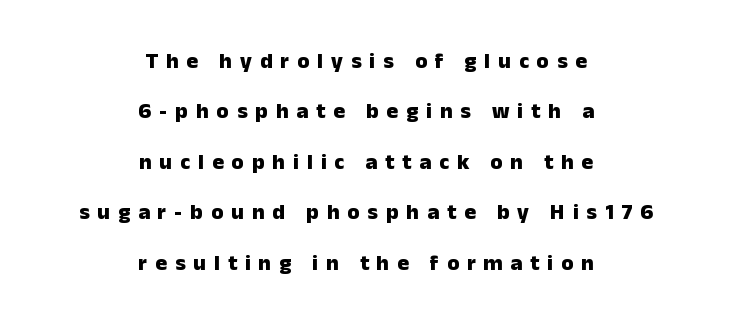
The image shows 22 px bold type, upright; set centered, loose line spacing (2.29x), unusually wide letter spacing (+0.36 em), not underlined.
